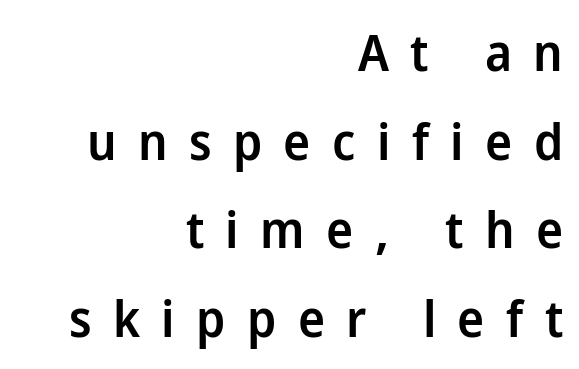
Q: Is the text bold? A: Semi-bold.
Q: Is the text italic (slanted)? A: No, it is upright.
Q: Is the typeface a serif or a sans-serif typeface? A: Sans-serif.
Q: Is the text underlined? A: No.
Q: How is the paragraph aligned? A: Right-aligned.
Q: Is the spacing between letters normal or unusually wide? A: Unusually wide.
Q: Width (condensed, normal, or wide)? A: Normal.
Q: Stroke contrast? A: Low.
Q: x-height? A: Medium.
Q: Monospaced? A: No.
